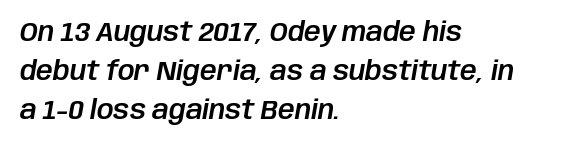
{"italic": "yes", "lean": "right", "slant_degrees": 10, "underline": "no", "align": "left", "line_spacing": "normal", "line_spacing_ratio": 1.5, "letter_spacing": "normal", "letter_spacing_em": 0.0, "glyph_px": 26}
